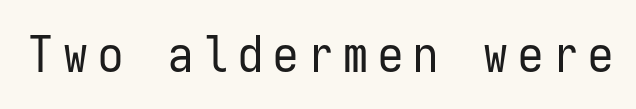
A typesetter would call this monospace, since all characters share one set width. The gap between lines stays unmarked. Characters follow at a spacing far wider than the type designer built in. A light-to-regular cut is what we see here.
